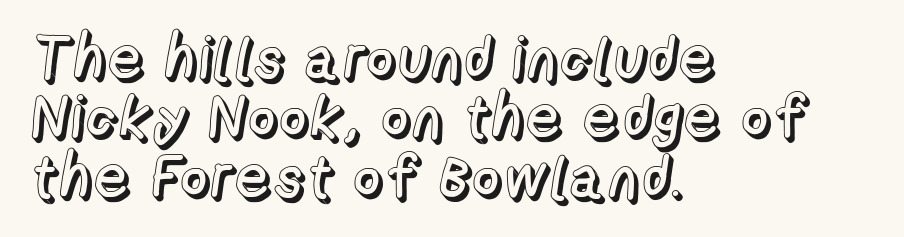
The text block is weighted toward the left margin, trailing off unevenly rightward. The rendering uses natural spacing where letterforms have individual widths. Quick note: underline off. Letter spacing: default.
